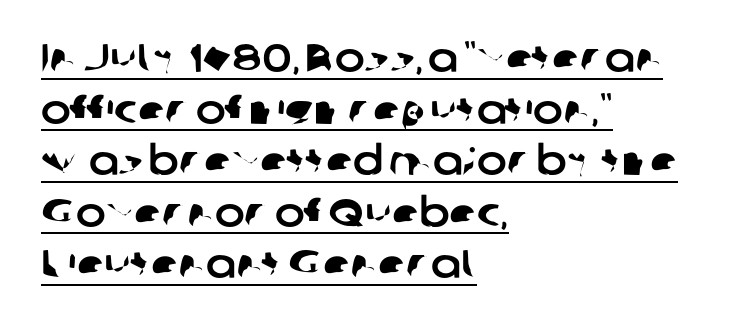
The rendering uses the underline text-decoration. Font category for this specimen: sans-serif. You could not count columns in this text — the font is proportionally spaced. If you measured baseline to baseline, you'd find a middling distance.
